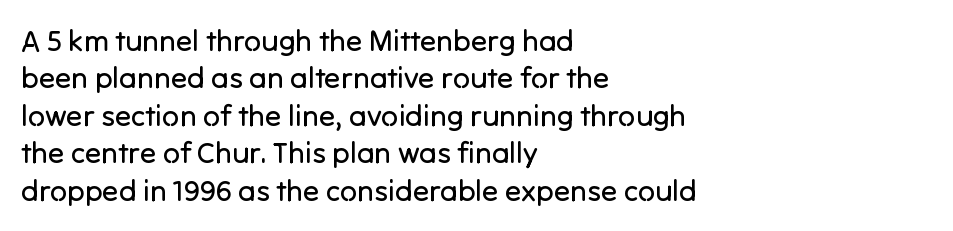
{"serif": "no", "italic": "no", "bold": "no", "weight": "regular", "width": "normal", "stroke_contrast": "low", "x_height": "medium", "monospaced": "no", "underline": "no", "align": "left", "line_spacing": "normal", "line_spacing_ratio": 1.25, "letter_spacing": "normal", "letter_spacing_em": 0.0, "glyph_px": 30}
